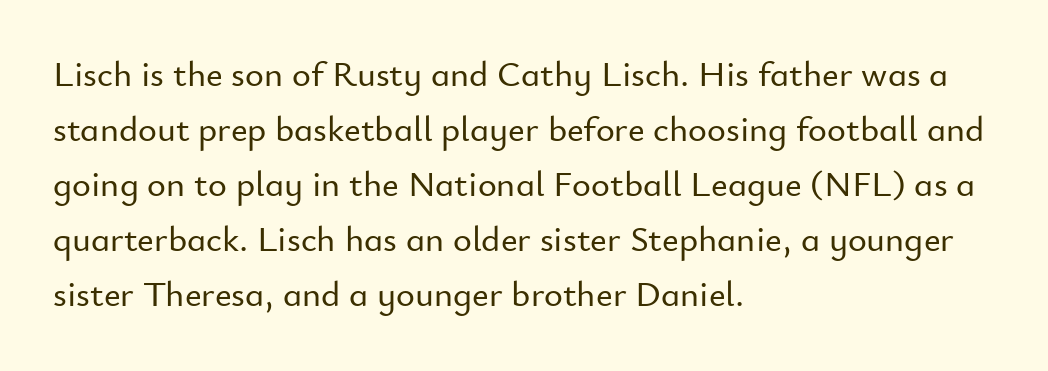
If you measured baseline to baseline, you'd find a middling distance. Rendered with straight, roman letterforms. The letters advance in unequal steps, a hallmark of proportional type. The zone under the glyphs is completely vacant. The gaps between neighbouring characters are ordinary and unremarkable.
